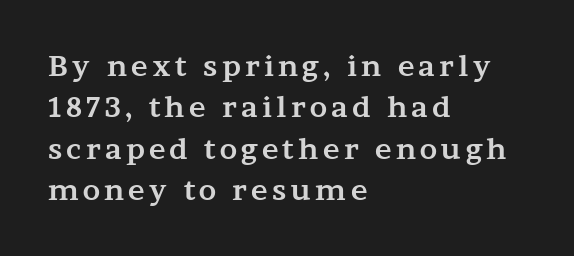
The space directly below the letters is spotless. Notice how the passage keeps a crisp vertical edge on the left only. The passage shown stacks its lines at a standard gap. Yep, those are serifs on the letters. The face used here is proportionally spaced, like ordinary book or web type. The font is running at its bold setting.
